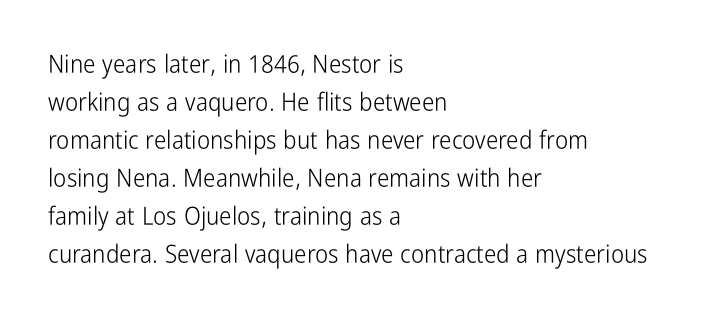
{"italic": "no", "bold": "no", "underline": "no", "align": "left", "line_spacing": "normal", "line_spacing_ratio": 1.52, "letter_spacing": "normal", "letter_spacing_em": 0.0, "glyph_px": 25}
